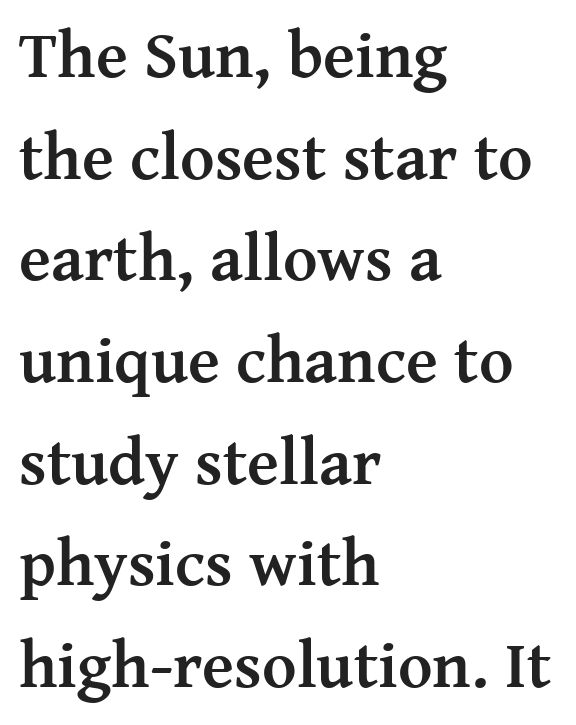
{"serif": "yes", "italic": "no", "bold": "yes", "weight": "semibold", "width": "normal", "stroke_contrast": "medium", "x_height": "medium", "monospaced": "no", "underline": "no", "align": "left", "line_spacing": "normal", "line_spacing_ratio": 1.54, "letter_spacing": "normal", "letter_spacing_em": 0.0, "glyph_px": 66}
